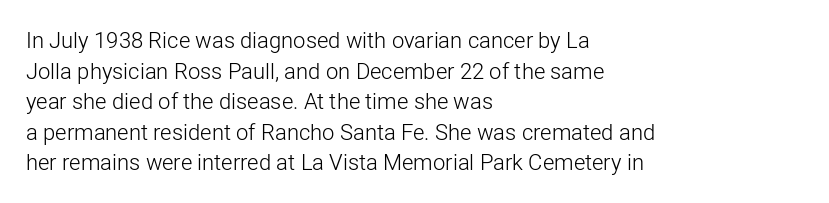
Here the glyphs are tracked normally, forming tight word shapes. This sample keeps an unexceptional amount of space between lines. Every character sits straight up, as roman type does. Each stroke keeps to a modest, everyday thickness or less. This rendering uses left alignment, leaving the right contour irregular. Descenders are the only things crossing below the line.
